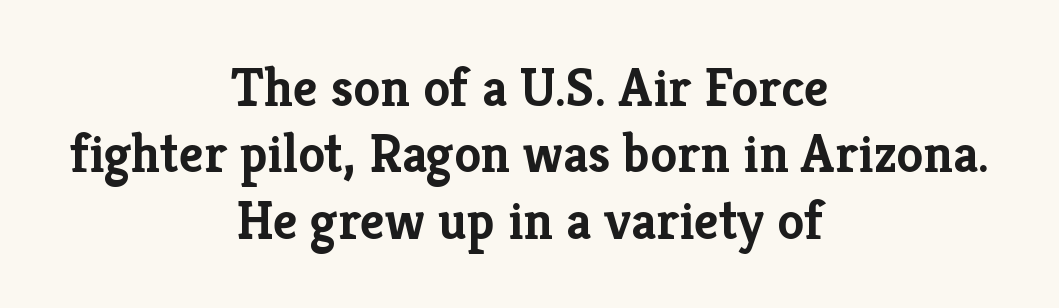
Think of a printed novel: that variable character pitch is what you see here. These words are printed bold, with thick strokes throughout. In terms of letterform style, serifs are clearly present. Caption: multi-line text, centered on the measure. Has an underline been added? It has not.
